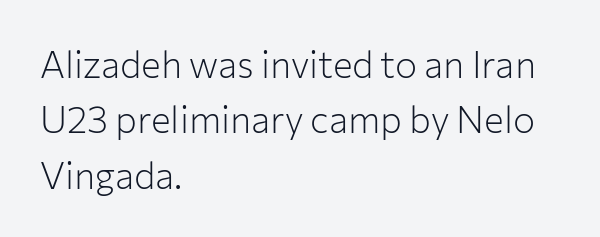
{"serif": "no", "italic": "no", "bold": "no", "weight": "light", "width": "normal", "stroke_contrast": "low", "x_height": "medium", "monospaced": "no", "underline": "no", "align": "left", "line_spacing": "normal", "line_spacing_ratio": 1.5, "letter_spacing": "normal", "letter_spacing_em": 0.0, "glyph_px": 37}
